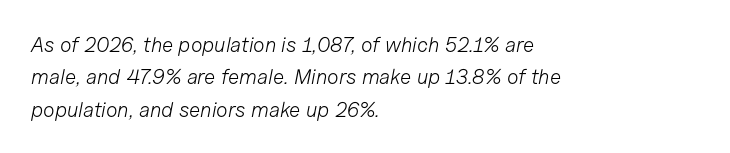
{"italic": "yes", "lean": "right", "slant_degrees": 11, "bold": "no", "underline": "no", "align": "left", "line_spacing": "normal", "line_spacing_ratio": 1.54, "letter_spacing": "normal", "letter_spacing_em": 0.0, "glyph_px": 21}
